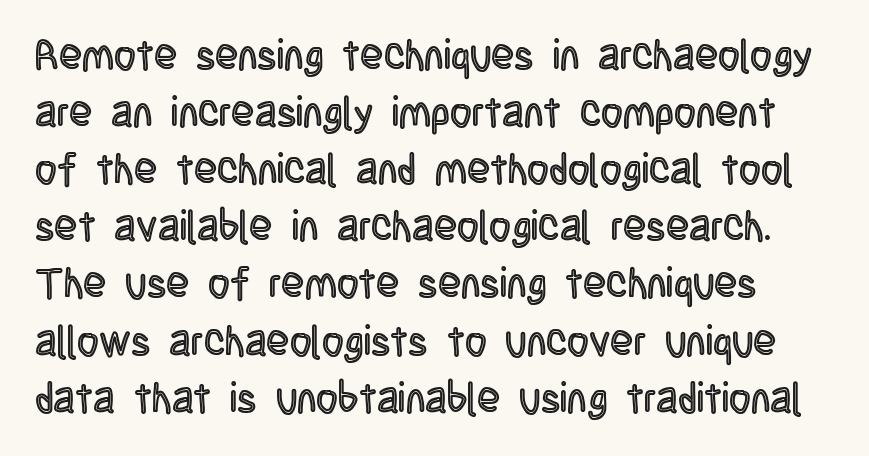
{"italic": "no", "width": "condensed", "x_height": "large", "monospaced": "no", "underline": "no", "line_spacing": "normal", "line_spacing_ratio": 1.36, "letter_spacing": "normal", "letter_spacing_em": 0.0, "glyph_px": 42}
